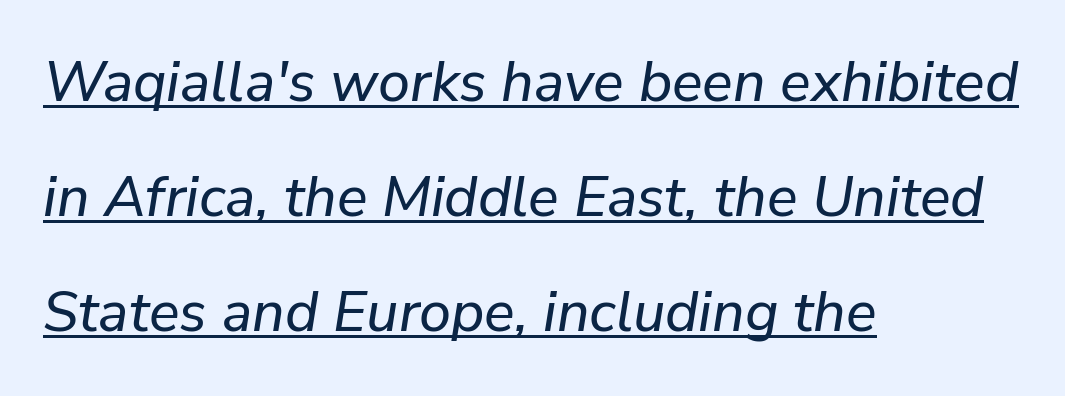
The image shows 57 px text type, italic (leaning right); set left-aligned, loose line spacing (2.02x), normal letter spacing, underlined; low stroke contrast and a medium x-height.
